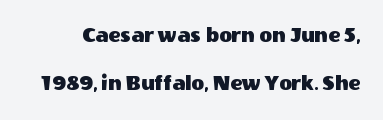
{"italic": "no", "underline": "no", "line_spacing": "loose", "line_spacing_ratio": 2.19, "letter_spacing": "normal", "letter_spacing_em": 0.0, "glyph_px": 22}
